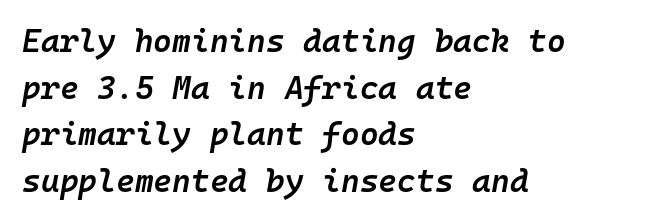
Teacher's note: observe the even left margin — that is flush-left alignment. The space directly below the letters is spotless. The passage shown stacks its lines at a standard gap. The passage shown leans; its letterforms are oblique.
